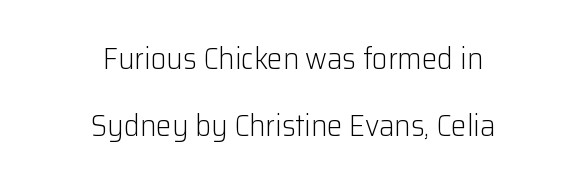
Quick note: interline space is abundant. Caption: face not bold, strokes unweighted. Characters remain perfectly vertical along every line. Lines of text with bare space underneath. Is this a sans? Yes — the strokes have no serifs. The rendering uses natural spacing where letterforms have individual widths.
